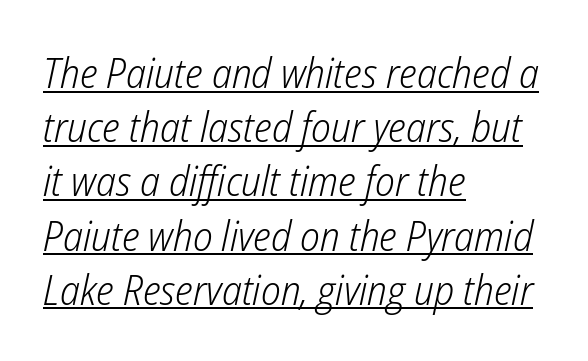
The image shows 42 px light, condensed type, italic (leaning right); set left-aligned, normal line spacing (1.29x), normal letter spacing, underlined; low stroke contrast and a medium x-height.
